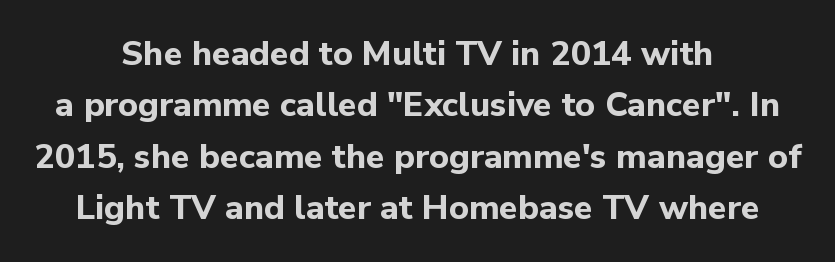
The type sits square on the baseline with zero lean. The zone under the glyphs is completely vacant. The letters advance in unequal steps, a hallmark of proportional type. The paragraph has two soft edges and a firm central axis.
